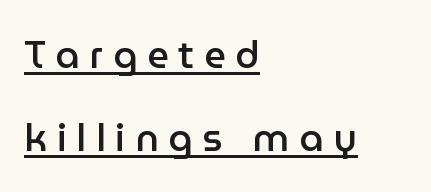
{"serif": "no", "italic": "no", "bold": "semi", "weight": "semibold", "width": "normal", "stroke_contrast": "low", "x_height": "medium", "monospaced": "no", "underline": "yes", "align": "left", "line_spacing": "loose", "line_spacing_ratio": 2.18, "letter_spacing": "wide", "letter_spacing_em": 0.26, "glyph_px": 38}
